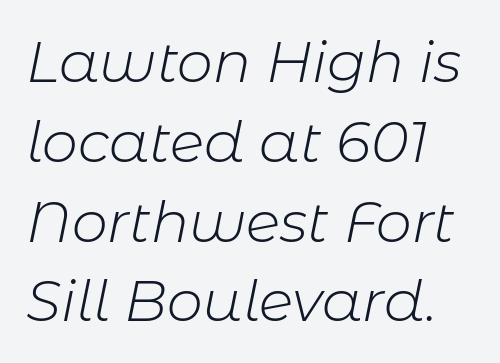
A normal amount of white space separates one row of letters from the next. Clear beneath every line of the passage. Line starts are locked; line ends wander. Nothing heavy about these letters — not bold at all.
